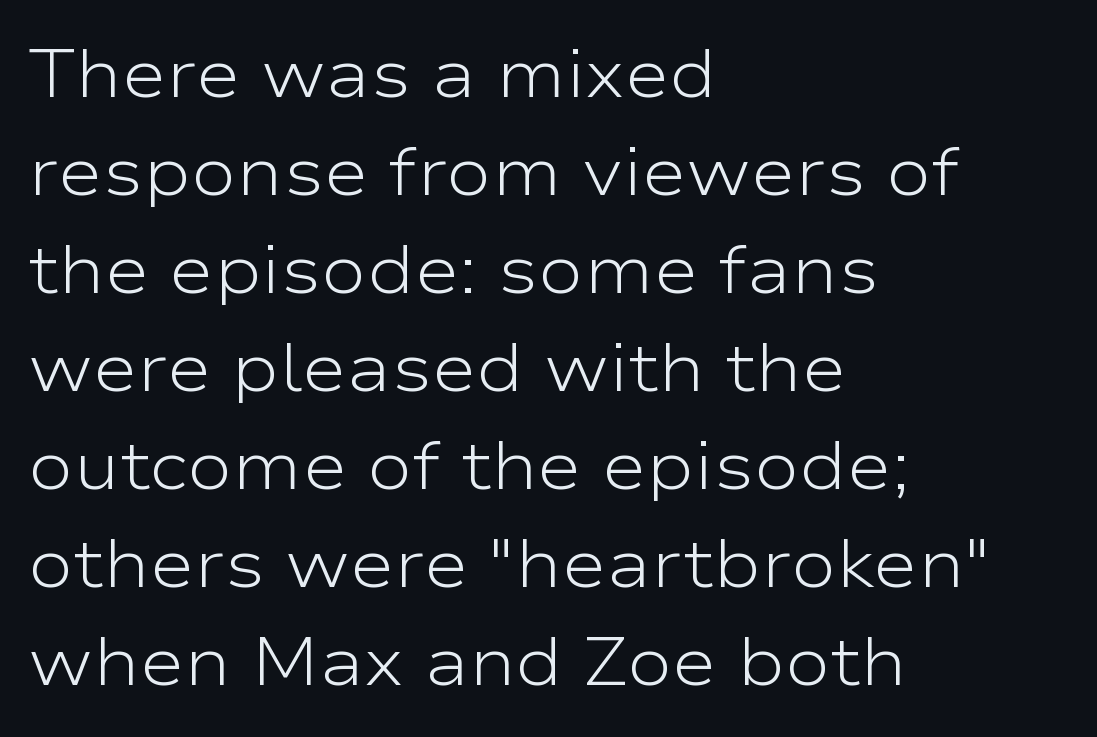
The image shows 68 px light, wide sans-serif type, upright; set left-aligned, normal line spacing (1.44x), normal letter spacing, not underlined; low stroke contrast and a medium x-height.
